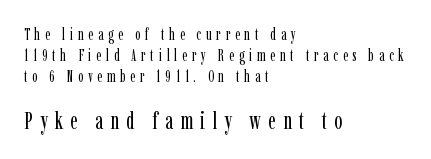
The horizontal fit of the characters is loose and conspicuously gappy. Anything drawn beneath the words? Only blank space. Summary of vertical rhythm: regular, with standard interline spacing. Italic: no, the glyphs are upright roman. Reading top to bottom, the characters get bigger at the block break.
